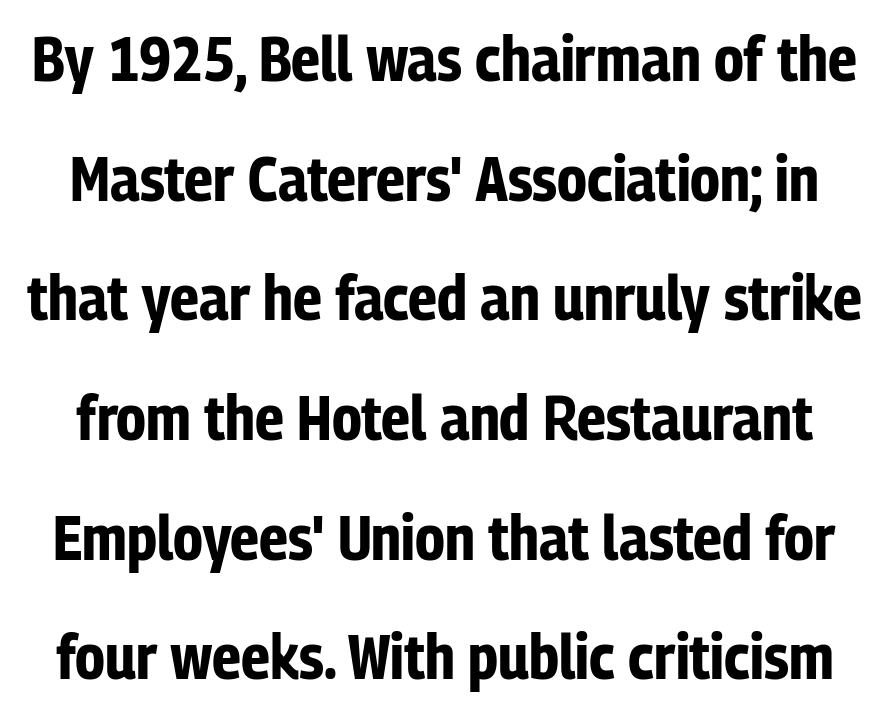
{"serif": "no", "italic": "no", "bold": "yes", "weight": "bold", "width": "condensed", "stroke_contrast": "low", "x_height": "medium", "monospaced": "no", "underline": "no", "line_spacing": "loose", "line_spacing_ratio": 1.9, "letter_spacing": "normal", "letter_spacing_em": 0.0, "glyph_px": 63}
